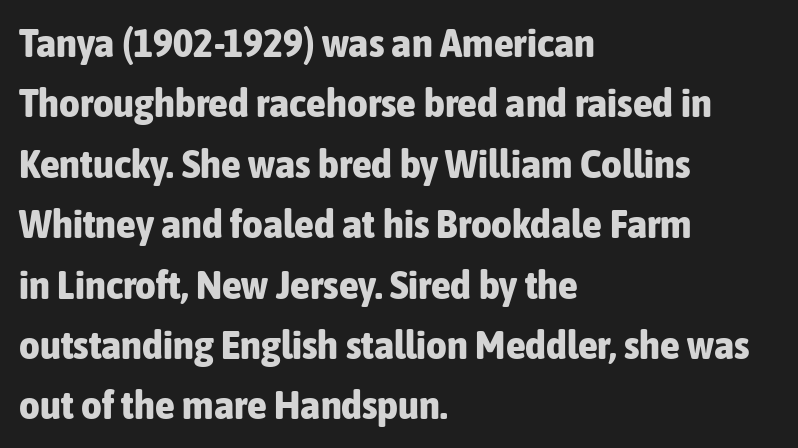
Q: Is the text bold? A: Yes.
Q: Is the text italic (slanted)? A: No, it is upright.
Q: Is the typeface a serif or a sans-serif typeface? A: Sans-serif.
Q: Is the text underlined? A: No.
Q: How is the paragraph aligned? A: Left-aligned.
Q: Is the spacing between letters normal or unusually wide? A: Normal.
Q: Is the spacing between lines tight, normal or loose? A: Normal.
Q: Width (condensed, normal, or wide)? A: Condensed.
Q: Stroke contrast? A: Low.
Q: x-height? A: Medium.
Q: Monospaced? A: No.
